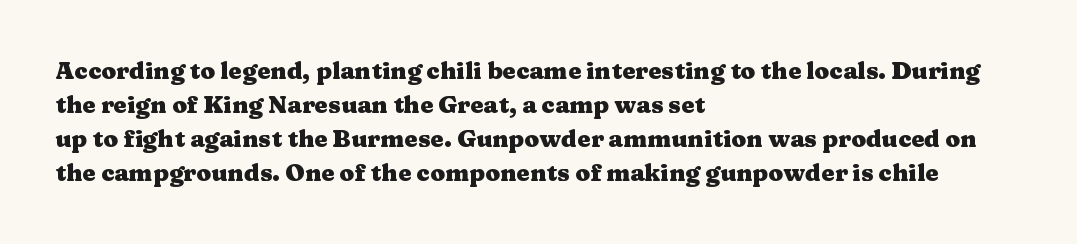
The passage shown stacks its lines at a standard gap. These lines keep a tight, regular rhythm from letter to letter. Descenders hang freely into open space. The sample has been set heavy, in full bold. Leftover space on each line is placed entirely after the last word. Nope, not italic — everything's standing straight.
